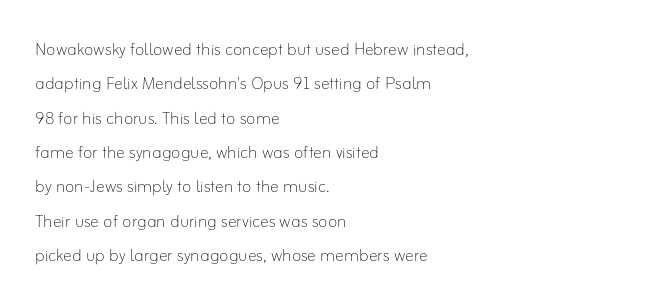
The specimen reads as upright at a glance. Is the stroke heavy? The answer is a plain regular-or-lighter. Clear beneath every line of the passage. Notice how descenders clear the ascenders below comfortably — that's standard leading.
